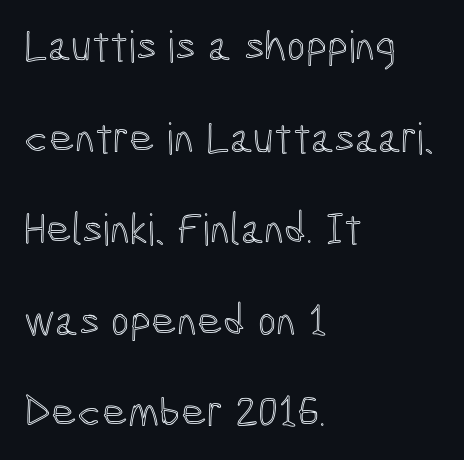
The image shows 44 px condensed type, upright; set left-aligned, loose line spacing (2.08x), normal letter spacing, not underlined; a medium x-height.
